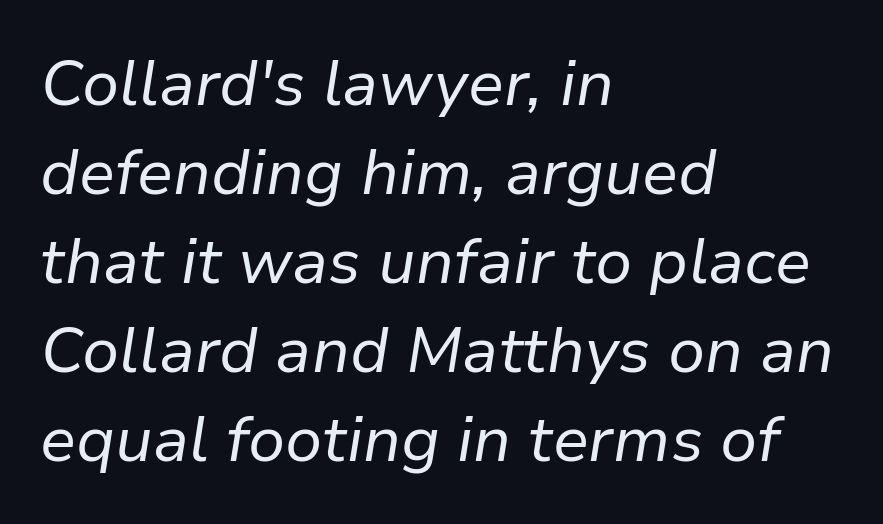
The image shows 64 px regular-weight type, italic (leaning right); set left-aligned, normal line spacing (1.39x), normal letter spacing, not underlined; low stroke contrast and a medium x-height.
